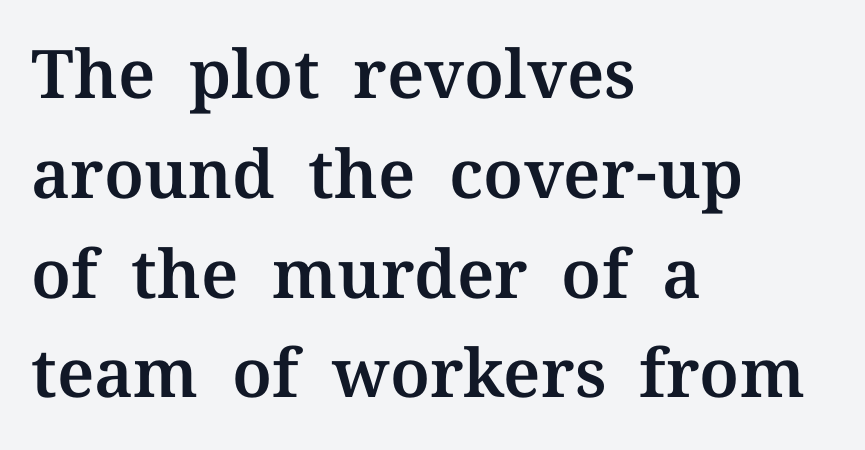
Short note: letters normally spaced. Here the designer chose a conventional face with non-uniform glyph widths. Posture: straight, roman, zero tilt. Anything drawn beneath the words? Only blank space.
